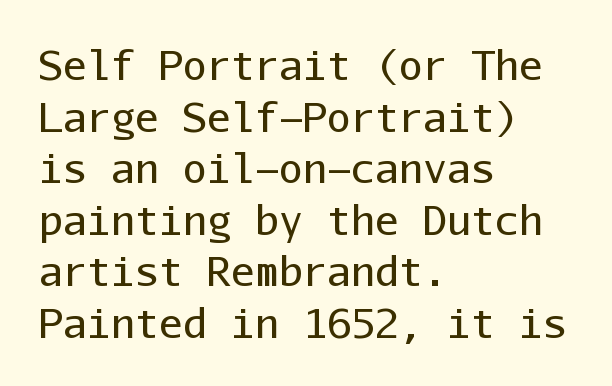
Q: Is the text bold? A: No.
Q: Is the text italic (slanted)? A: No, it is upright.
Q: Is the typeface a serif or a sans-serif typeface? A: Sans-serif.
Q: Is the text underlined? A: No.
Q: How is the paragraph aligned? A: Left-aligned.
Q: Is the spacing between letters normal or unusually wide? A: Normal.
Q: Is the spacing between lines tight, normal or loose? A: Normal.
Q: Width (condensed, normal, or wide)? A: Normal.
Q: Stroke contrast? A: Low.
Q: x-height? A: Medium.
Q: Monospaced? A: Yes.
